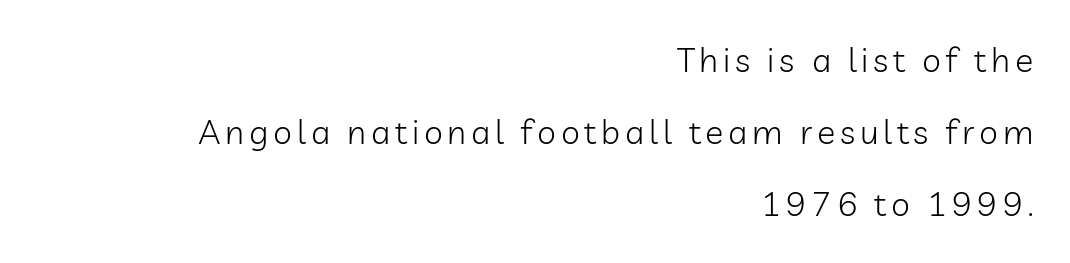
Q: Is the text bold? A: No.
Q: Is the text italic (slanted)? A: No, it is upright.
Q: Is the typeface a serif or a sans-serif typeface? A: Sans-serif.
Q: Is the text underlined? A: No.
Q: How is the paragraph aligned? A: Right-aligned.
Q: Is the spacing between lines tight, normal or loose? A: Loose.
Q: Width (condensed, normal, or wide)? A: Normal.
Q: Stroke contrast? A: Low.
Q: x-height? A: Medium.
Q: Monospaced? A: No.
